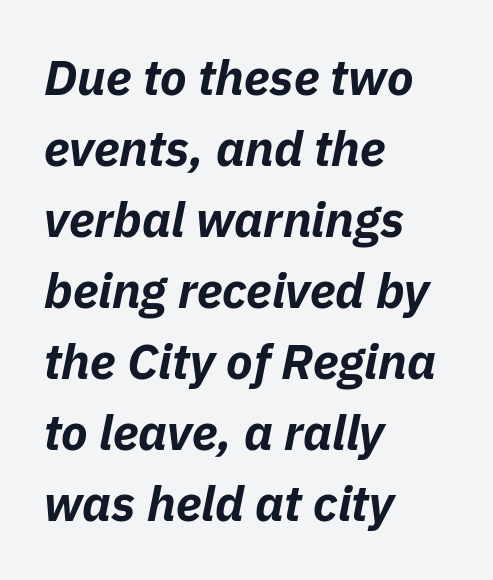
The image shows 49 px bold type, italic (leaning right); set left-aligned, normal line spacing (1.45x), normal letter spacing, not underlined; low stroke contrast and a medium x-height.
